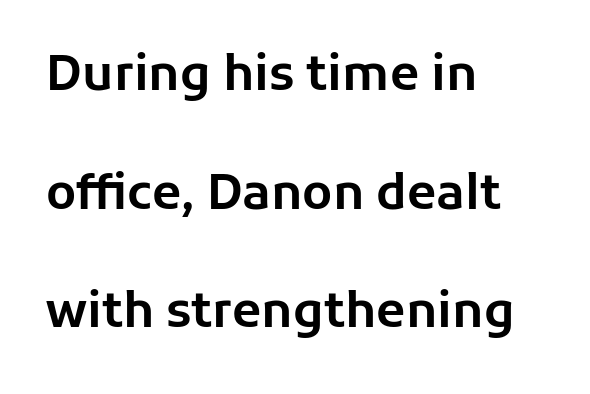
Q: Is the text italic (slanted)? A: No, it is upright.
Q: Is the typeface a serif or a sans-serif typeface? A: Sans-serif.
Q: Is the text underlined? A: No.
Q: How is the paragraph aligned? A: Left-aligned.
Q: Is the spacing between letters normal or unusually wide? A: Normal.
Q: Is the spacing between lines tight, normal or loose? A: Loose.
Q: Width (condensed, normal, or wide)? A: Normal.
Q: Stroke contrast? A: Low.
Q: x-height? A: Medium.
Q: Monospaced? A: No.
